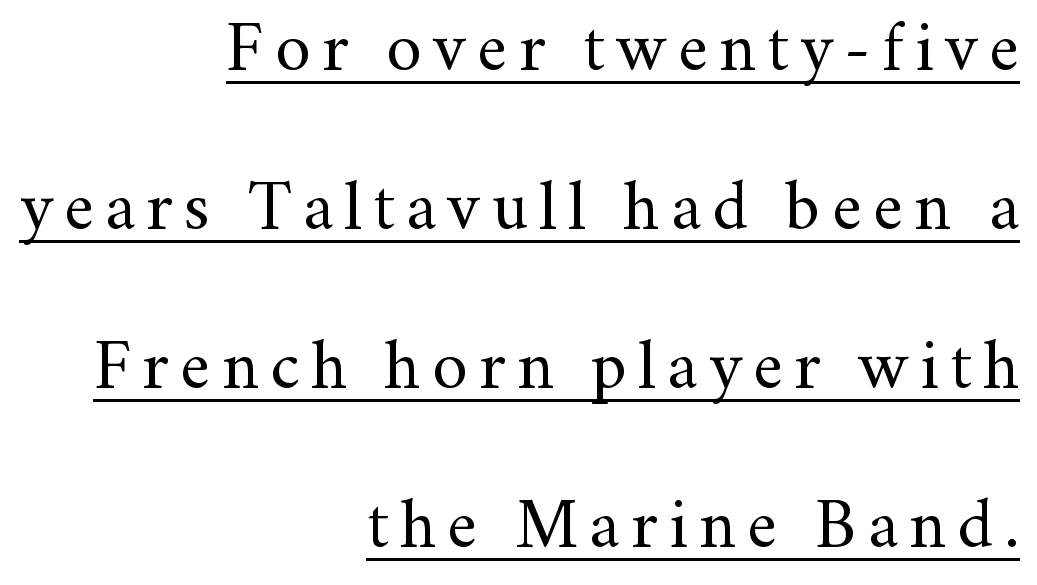
Think of a printed novel: that variable character pitch is what you see here. Looks like someone drew a line under every word here. Right-aligned paragraph, ragged on the left. Reading down the column, the eye jumps a long way to each next line. Each stroke keeps to a modest, everyday thickness or less. The axis of the letterforms is exactly vertical.
